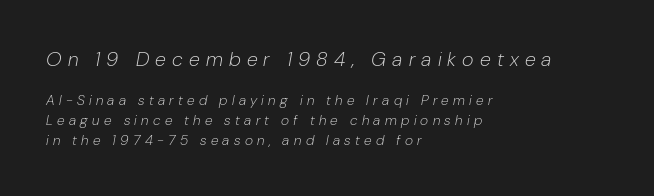
Q: Is the text bold? A: No.
Q: Is the text italic (slanted)? A: Yes, it leans right by about 10 degrees.
Q: Is the text underlined? A: No.
Q: How is the paragraph aligned? A: Left-aligned.
Q: Is the spacing between letters normal or unusually wide? A: Unusually wide.
Q: Is the spacing between lines tight, normal or loose? A: Normal.
Q: Which block of text is set in a larger size, the first (top) or the second (bottom)? A: The first (top) one.
